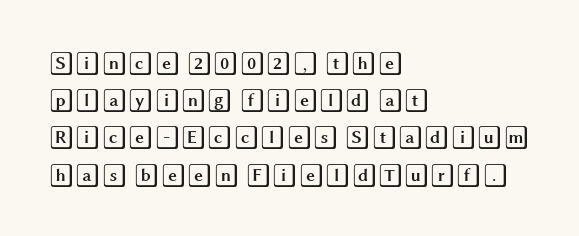
Q: Is the text italic (slanted)? A: No, it is upright.
Q: Is the text underlined? A: No.
Q: How is the paragraph aligned? A: Left-aligned.
Q: Is the spacing between letters normal or unusually wide? A: Normal.
Q: Is the spacing between lines tight, normal or loose? A: Normal.
